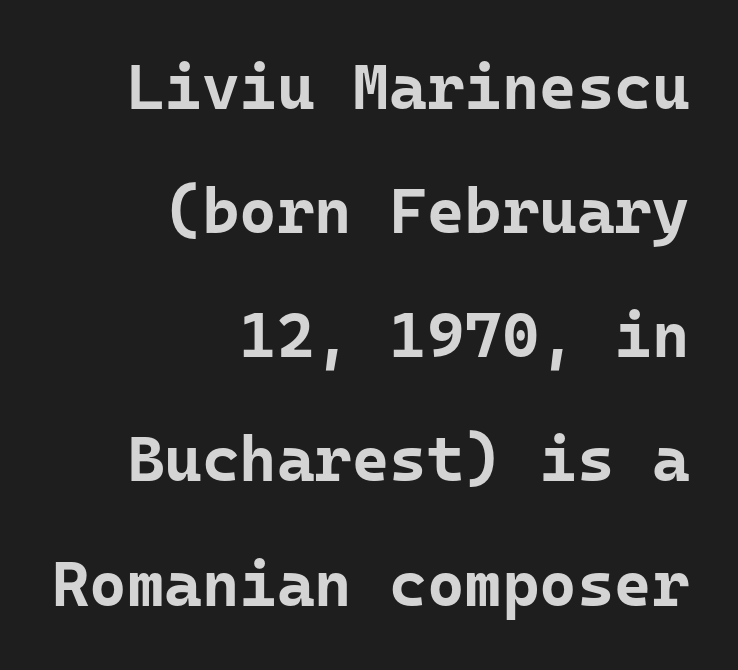
{"serif": "no", "italic": "no", "bold": "yes", "weight": "bold", "width": "normal", "stroke_contrast": "low", "x_height": "medium", "monospaced": "yes", "underline": "no", "align": "right", "line_spacing": "loose", "line_spacing_ratio": 1.94, "letter_spacing": "normal", "letter_spacing_em": 0.0, "glyph_px": 64}
